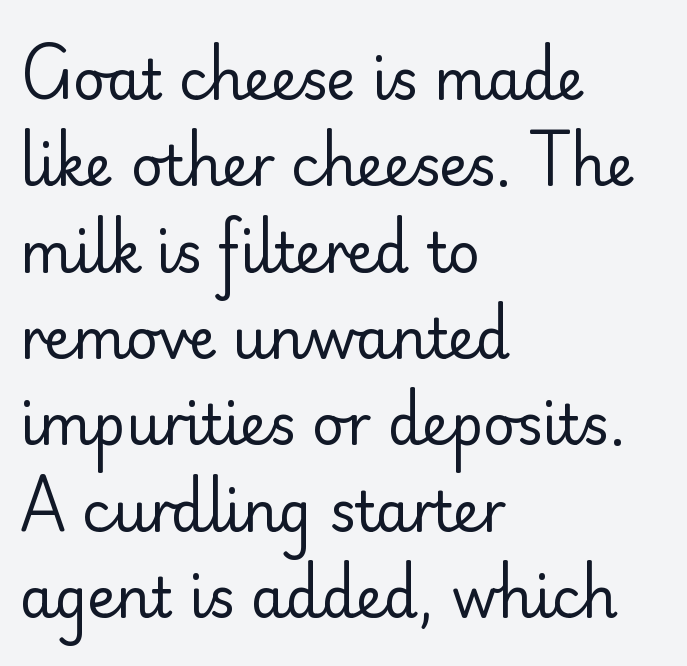
Note the varied advance widths — an 'i' is clearly narrower than an 'm'. Anything drawn beneath the words? Only blank space. The passage shown is not bold in any degree. This sample uses plain, unmodified letter spacing.
